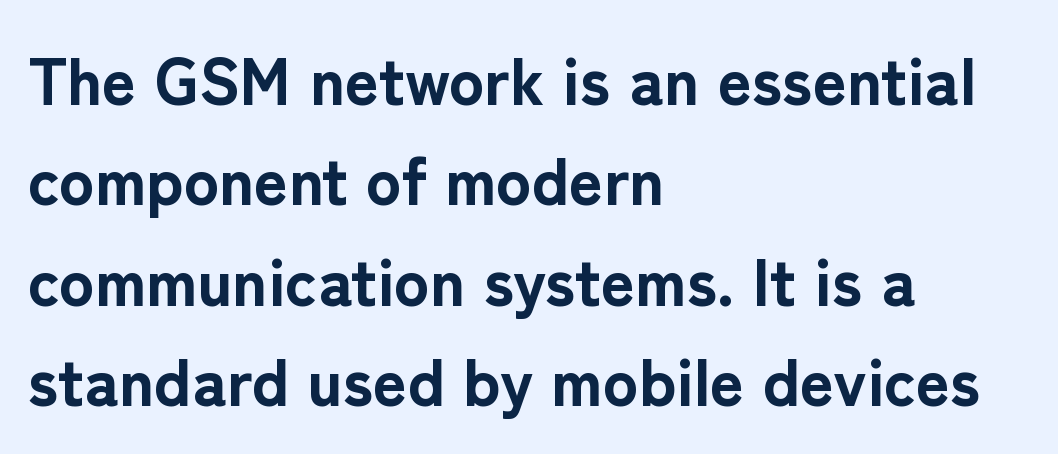
{"serif": "no", "italic": "no", "bold": "yes", "weight": "bold", "width": "normal", "stroke_contrast": "low", "x_height": "medium", "monospaced": "no", "underline": "no", "align": "left", "line_spacing": "normal", "line_spacing_ratio": 1.52, "letter_spacing": "normal", "letter_spacing_em": 0.0, "glyph_px": 66}
